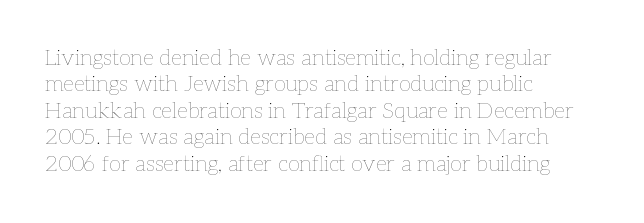
Q: Is the text bold? A: No.
Q: Is the text italic (slanted)? A: No, it is upright.
Q: Is the text underlined? A: No.
Q: How is the paragraph aligned? A: Left-aligned.
Q: Is the spacing between letters normal or unusually wide? A: Normal.
